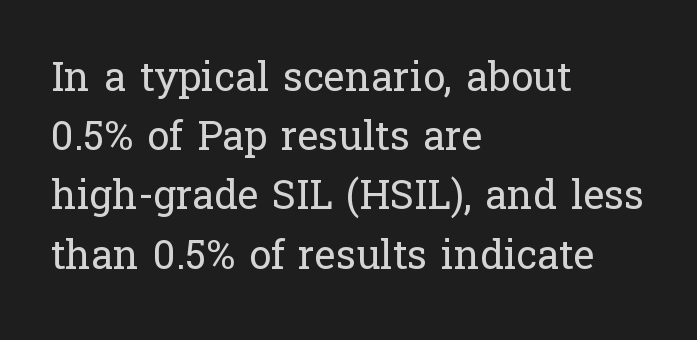
No word sits above an underline. Which margin do the lines hug? The left one — the right edge is uneven. Each letter's strokes conclude with small projecting serifs. The passage shown is not bold in any degree. A typesetter would call this proportional, since set widths differ per character. Honestly, the letter spacing is just normal — you wouldn't notice it.
